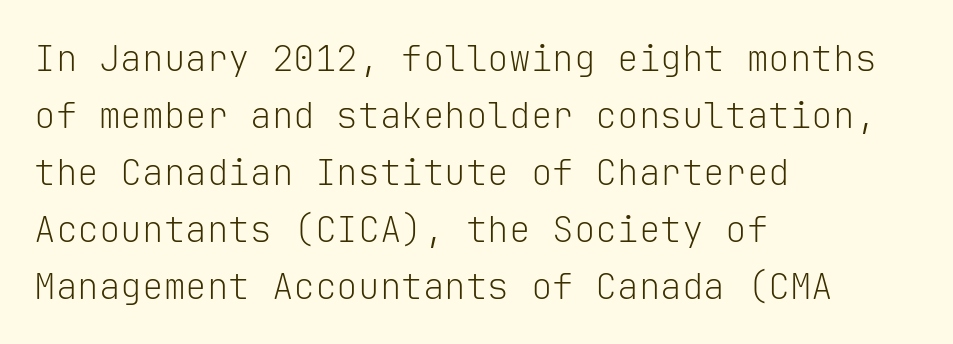
Q: Is the text bold? A: No.
Q: Is the text italic (slanted)? A: No, it is upright.
Q: Is the typeface a serif or a sans-serif typeface? A: Sans-serif.
Q: Is the text underlined? A: No.
Q: How is the paragraph aligned? A: Left-aligned.
Q: Is the spacing between letters normal or unusually wide? A: Normal.
Q: Is the spacing between lines tight, normal or loose? A: Normal.
Q: Width (condensed, normal, or wide)? A: Normal.
Q: Stroke contrast? A: Low.
Q: x-height? A: Medium.
Q: Monospaced? A: Yes.
